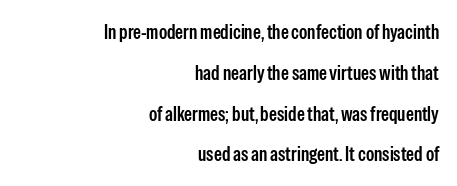
{"italic": "no", "bold": "semi", "underline": "no", "align": "right", "line_spacing": "loose", "line_spacing_ratio": 2.04, "letter_spacing": "normal", "letter_spacing_em": 0.0, "glyph_px": 20}
